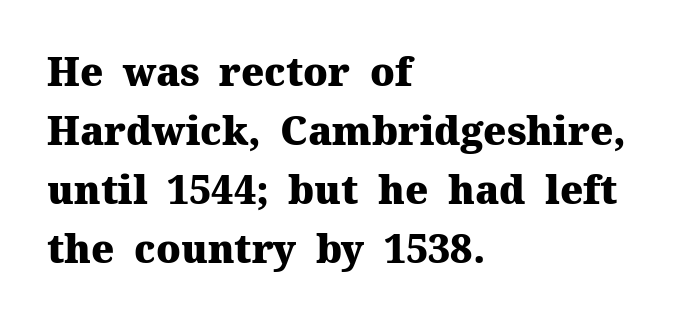
Q: Is the text bold? A: Yes.
Q: Is the text italic (slanted)? A: No, it is upright.
Q: Is the typeface a serif or a sans-serif typeface? A: Serif.
Q: Is the text underlined? A: No.
Q: How is the paragraph aligned? A: Left-aligned.
Q: Is the spacing between letters normal or unusually wide? A: Normal.
Q: Is the spacing between lines tight, normal or loose? A: Normal.
Q: Width (condensed, normal, or wide)? A: Normal.
Q: Stroke contrast? A: Medium.
Q: x-height? A: Medium.
Q: Monospaced? A: No.
